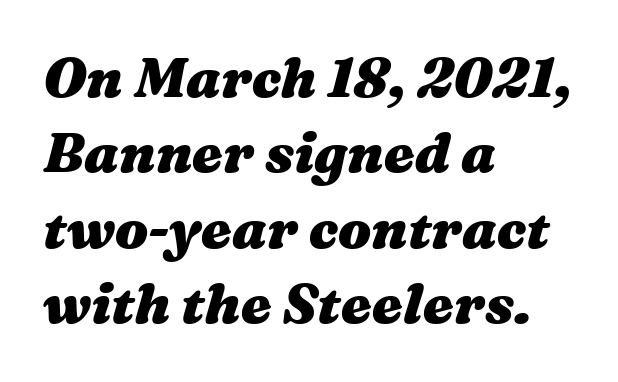
The face used here is proportionally spaced, like ordinary book or web type. Is the letter spacing exaggerated? No — it looks like the ordinary default. An italicized treatment has been applied to the whole sample. The zone under the glyphs is completely vacant. Weight check: bold — yes, fully.
